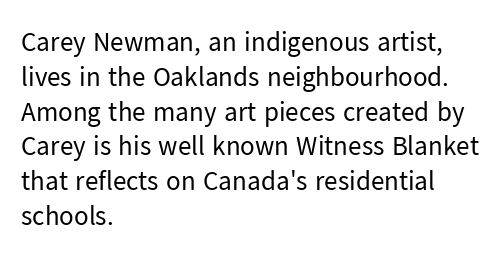
Q: Is the text bold? A: No.
Q: Is the text italic (slanted)? A: No, it is upright.
Q: Is the text underlined? A: No.
Q: How is the paragraph aligned? A: Left-aligned.
Q: Is the spacing between letters normal or unusually wide? A: Normal.
Q: Is the spacing between lines tight, normal or loose? A: Normal.
